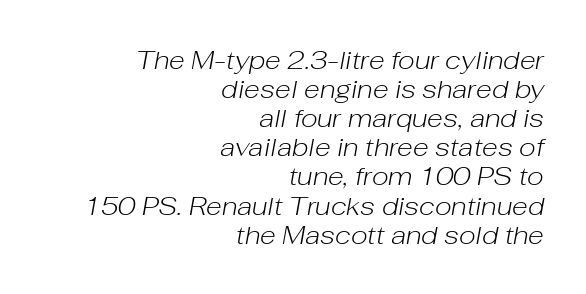
Q: Is the text bold? A: No.
Q: Is the text italic (slanted)? A: Yes, it leans right by about 10 degrees.
Q: Is the text underlined? A: No.
Q: How is the paragraph aligned? A: Right-aligned.
Q: Is the spacing between letters normal or unusually wide? A: Normal.
Q: Is the spacing between lines tight, normal or loose? A: Tight.
